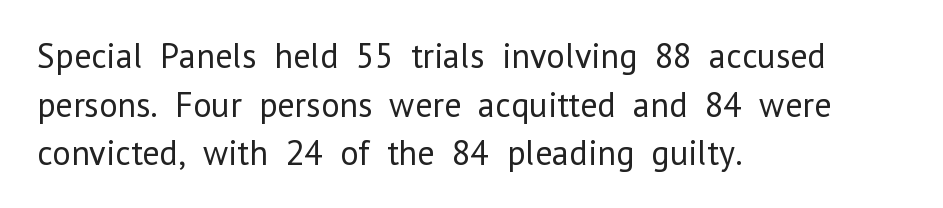
The image shows 35 px regular-weight sans-serif type, upright; set left-aligned, normal line spacing (1.39x), normal letter spacing, not underlined; low stroke contrast and a medium x-height.
